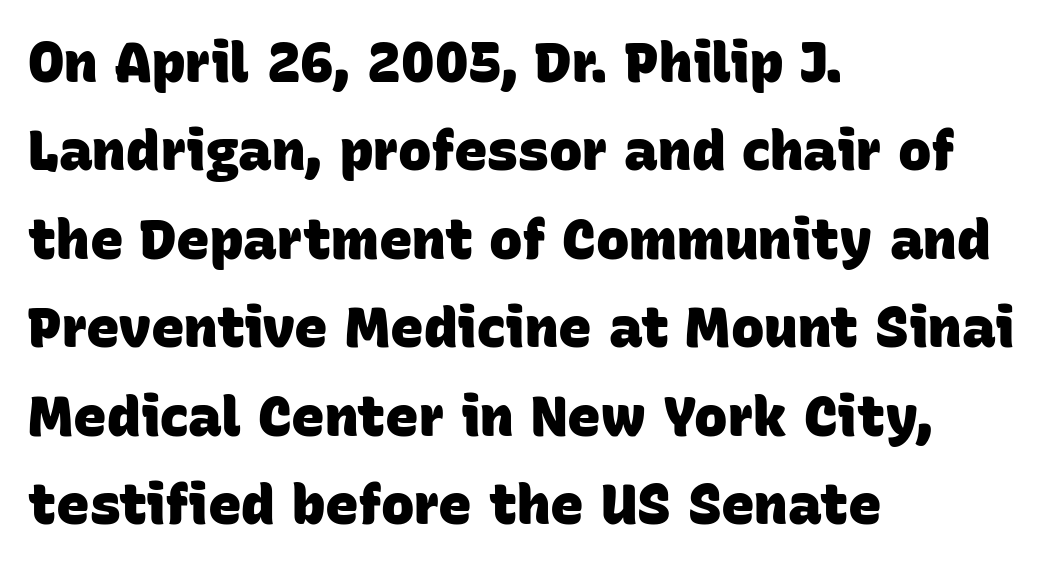
{"serif": "no", "bold": "yes", "weight": "heavy", "width": "normal", "stroke_contrast": "low", "x_height": "large", "monospaced": "no", "underline": "no", "align": "left", "line_spacing": "normal", "line_spacing_ratio": 1.58, "letter_spacing": "normal", "letter_spacing_em": 0.0, "glyph_px": 56}
